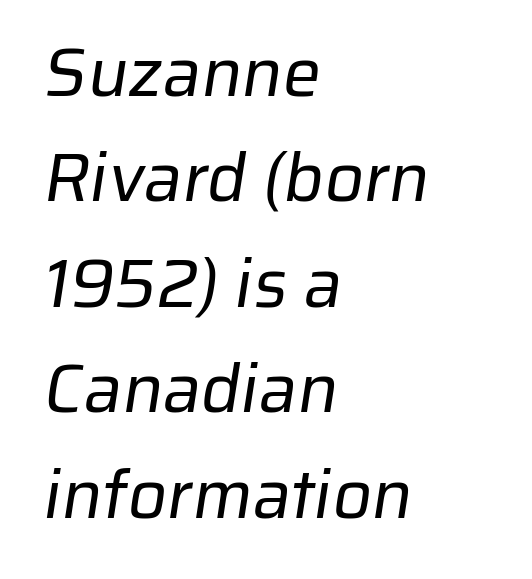
The strip under each line holds only bare page. The passage shown is typeset with a sans-serif family. These lines sit exactly where default settings would place them. Is this a fixed-width face? No — the glyphs have proportional, varying widths.
